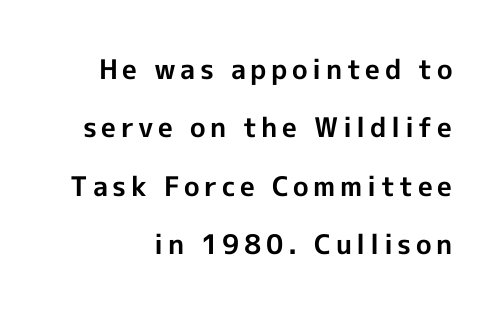
{"italic": "no", "bold": "yes", "underline": "no", "line_spacing": "loose", "line_spacing_ratio": 2.16, "glyph_px": 27}
